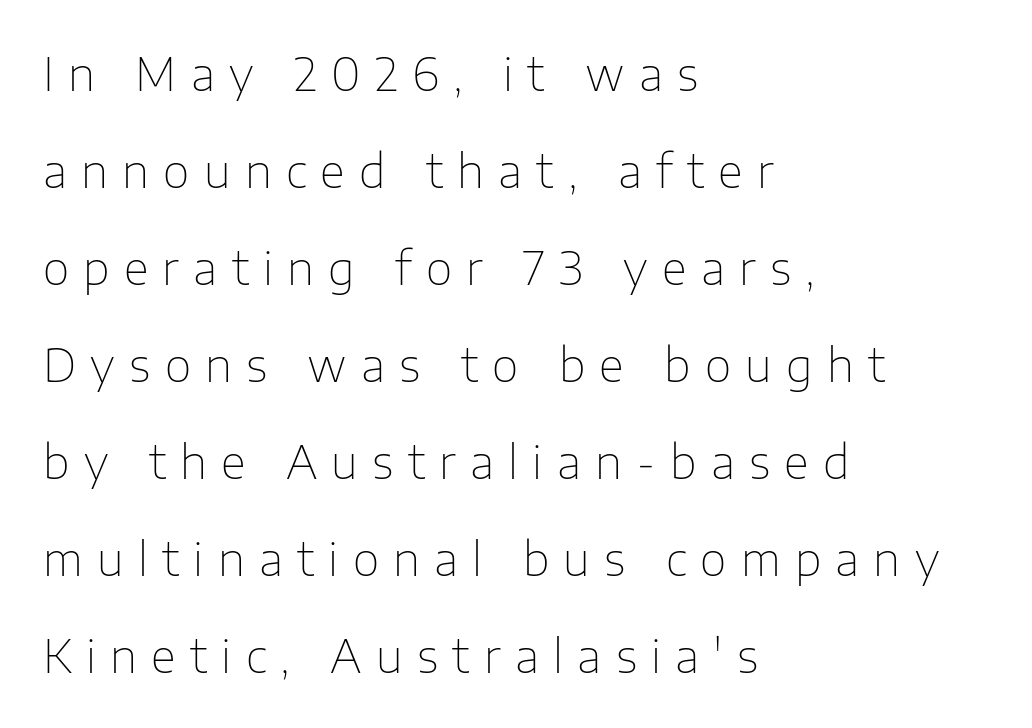
The image shows 46 px thin sans-serif type, upright; set left-aligned, loose line spacing (2.11x), unusually wide letter spacing (+0.31 em), not underlined; low stroke contrast and a medium x-height.
